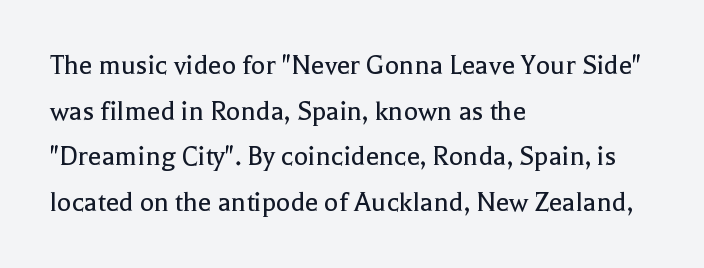
The image shows 30 px regular-weight serif type, upright; set left-aligned, normal line spacing (1.52x), normal letter spacing, not underlined; a medium x-height.
